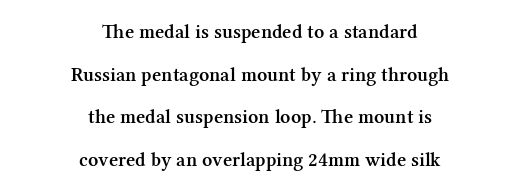
{"italic": "no", "bold": "semi", "underline": "no", "align": "center", "line_spacing": "loose", "line_spacing_ratio": 2.13, "letter_spacing": "normal", "letter_spacing_em": 0.0, "glyph_px": 20}
